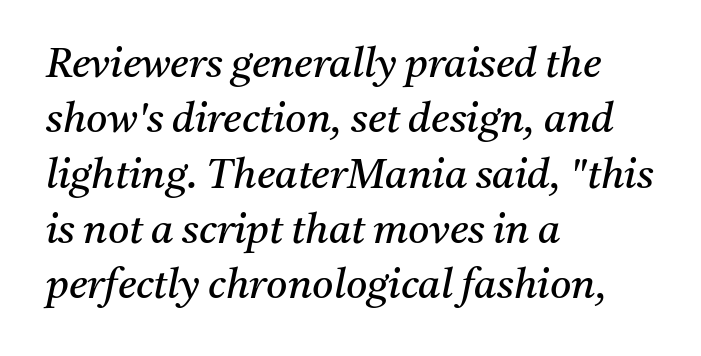
The image shows 41 px regular-weight serif type, italic (leaning right); set left-aligned, normal line spacing (1.35x), normal letter spacing, not underlined; medium stroke contrast and a medium x-height.
